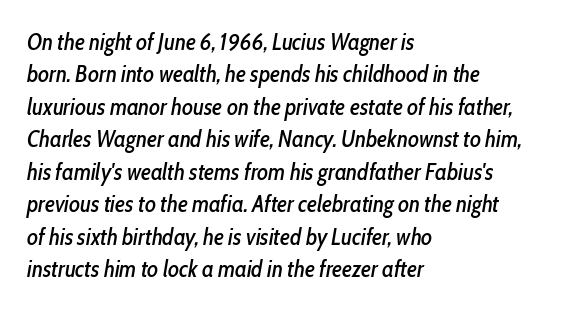
The line-height multiplier appears to be the usual default. Lines of text with bare space underneath. Does extra space separate the letters? No, they use regular spacing. The lines are quadded left. These lines were composed using italics.
